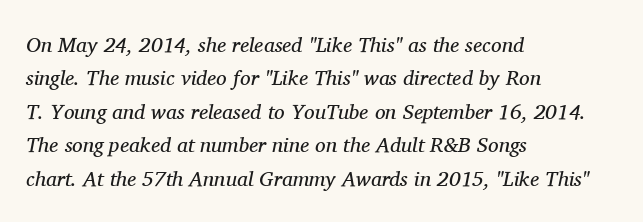
Q: Is the text bold? A: No.
Q: Is the text italic (slanted)? A: Yes, it leans right by about 11 degrees.
Q: Is the text underlined? A: No.
Q: How is the paragraph aligned? A: Left-aligned.
Q: Is the spacing between letters normal or unusually wide? A: Normal.
Q: Is the spacing between lines tight, normal or loose? A: Normal.
